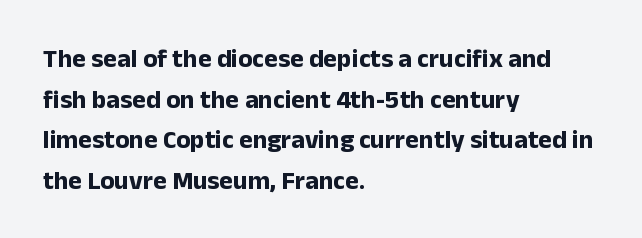
The image shows 26 px bold type, upright; set left-aligned, normal line spacing (1.56x), normal letter spacing, not underlined.
